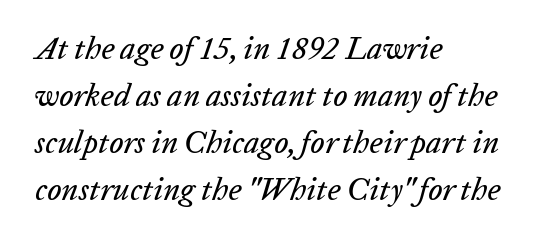
The image shows 31 px text type, italic (leaning right); set left-aligned, normal line spacing (1.52x), normal letter spacing, not underlined; low stroke contrast and a medium x-height.
